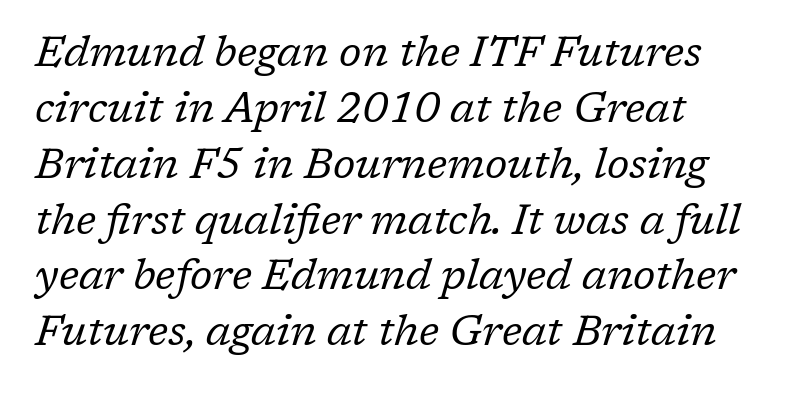
{"serif": "yes", "italic": "yes", "lean": "right", "slant_degrees": 17, "bold": "no", "weight": "regular", "width": "normal", "stroke_contrast": "low", "x_height": "medium", "monospaced": "no", "underline": "no", "align": "left", "line_spacing": "normal", "line_spacing_ratio": 1.33, "letter_spacing": "normal", "letter_spacing_em": 0.0, "glyph_px": 42}
